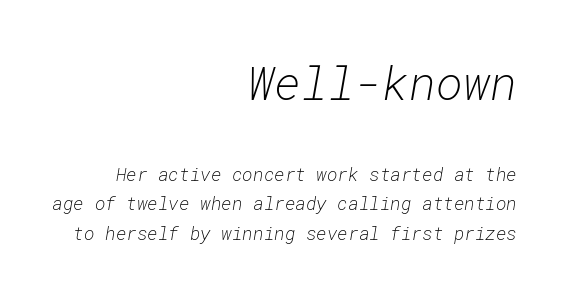
The image shows 46 px light type, italic (leaning right), monospaced; set right-aligned, normal line spacing (1.62x), normal letter spacing, not underlined; the first (top) block is 2.56x larger; low stroke contrast and a medium x-height.
